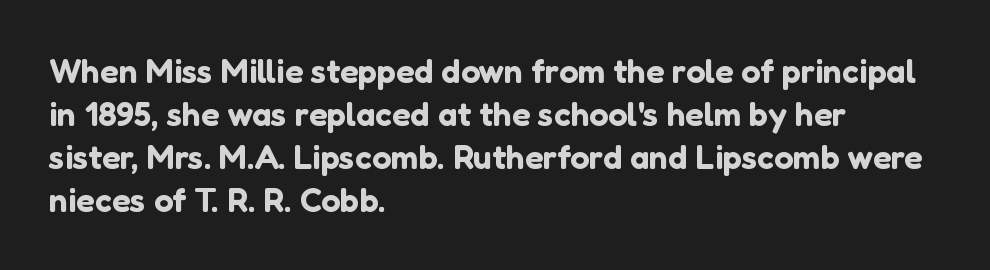
The strip under each line holds only bare page. No italicization has been applied; the sample stays upright. Leftover space on each line is placed entirely after the last word. The passage shown is typeset with a sans-serif family. Does the leading feel generous? No, just average. Character widths vary here, with narrow letters taking less room than wide ones.
